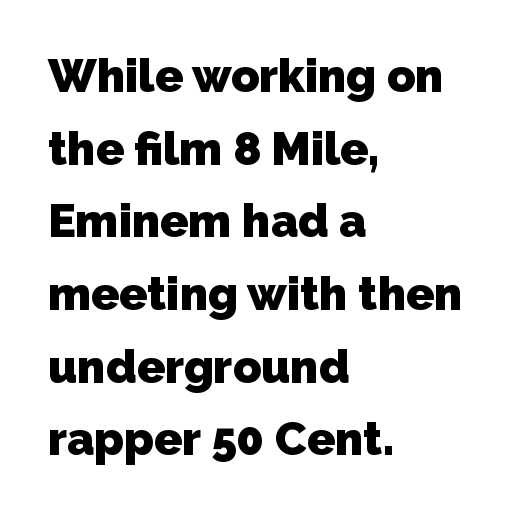
The image shows 46 px heavy sans-serif type; set left-aligned, normal line spacing (1.58x), normal letter spacing, not underlined; low stroke contrast and a medium x-height.
